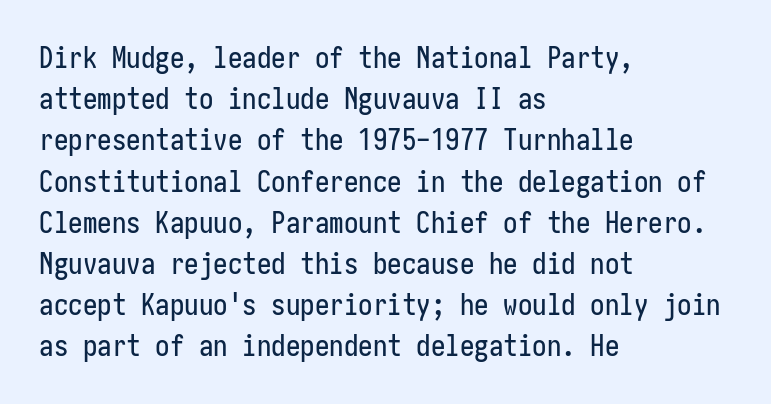
Q: Is the text italic (slanted)? A: No, it is upright.
Q: Is the typeface a serif or a sans-serif typeface? A: Sans-serif.
Q: Is the text underlined? A: No.
Q: How is the paragraph aligned? A: Left-aligned.
Q: Is the spacing between letters normal or unusually wide? A: Normal.
Q: Is the spacing between lines tight, normal or loose? A: Normal.
Q: Width (condensed, normal, or wide)? A: Condensed.
Q: Stroke contrast? A: Low.
Q: x-height? A: Medium.
